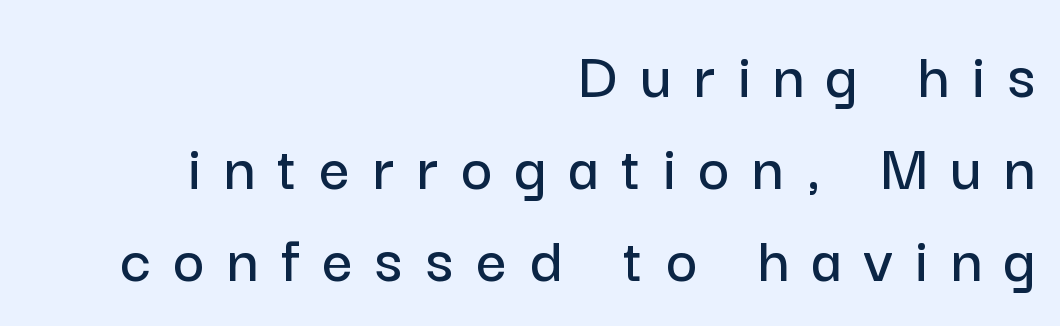
{"serif": "no", "italic": "no", "width": "normal", "stroke_contrast": "low", "x_height": "medium", "monospaced": "no", "underline": "no", "align": "right", "line_spacing": "normal", "line_spacing_ratio": 1.37, "letter_spacing": "wide", "letter_spacing_em": 0.34, "glyph_px": 67}
